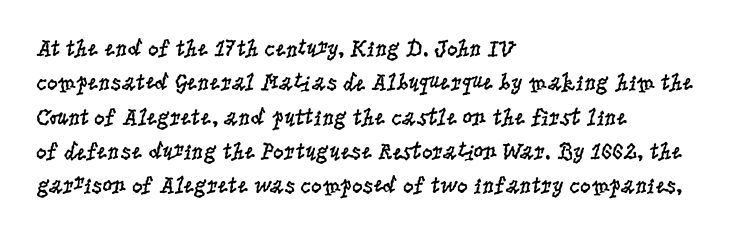
{"bold": "no", "underline": "no", "align": "left", "line_spacing": "normal", "line_spacing_ratio": 1.43, "letter_spacing": "normal", "letter_spacing_em": 0.0, "glyph_px": 24}
